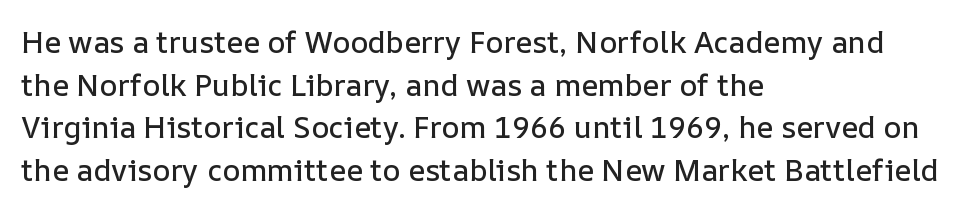
The lines sit at an ordinary, default distance from one another. Do the characters align in a grid? No, the font is proportional. The font's upright variant was chosen for this text. Where is the straight margin? On the left. Descender tails drop into unmarked territory. Characters follow at the spacing the type designer built in.
